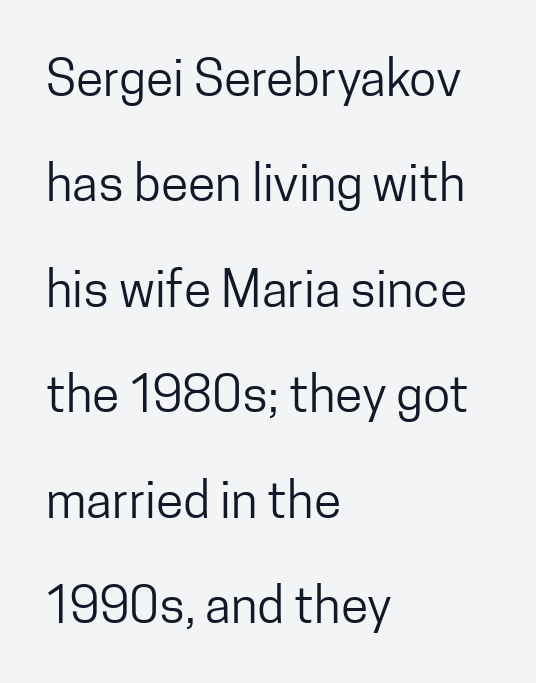
The image shows 50 px regular-weight, condensed sans-serif type, upright; set left-aligned, loose line spacing (2.11x), normal letter spacing, not underlined; low stroke contrast and a medium x-height.
